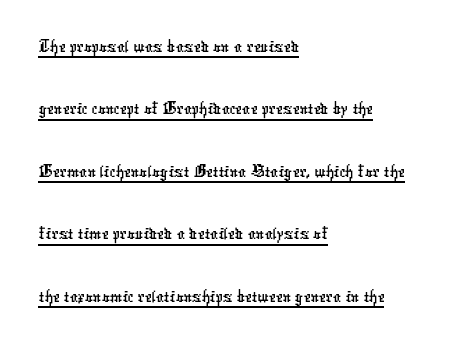
The image shows 39 px condensed sans-serif type; set left-aligned, normal line spacing (1.6x), normal letter spacing, underlined; low stroke contrast and a medium x-height.
